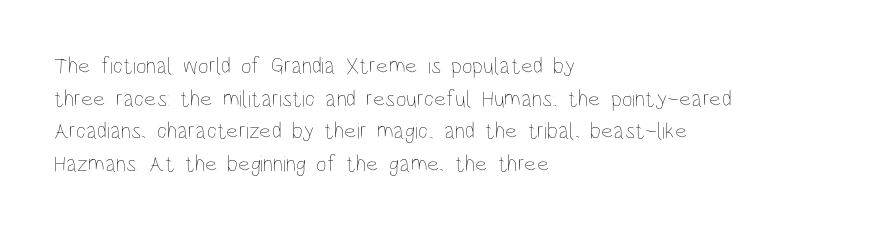
Characters follow at the spacing the type designer built in. The letterforms sit at book weight or below. Rendered with straight, roman letterforms. The rows are spaced the way most documents space them. The strip under each line holds only bare page.
